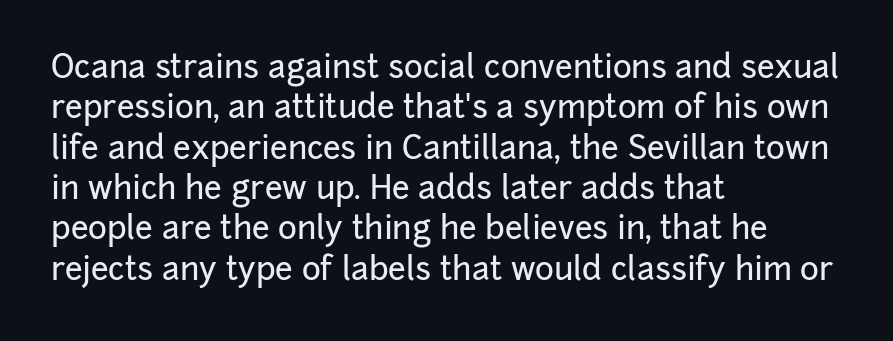
{"serif": "no", "italic": "no", "width": "normal", "stroke_contrast": "low", "x_height": "medium", "monospaced": "no", "underline": "no", "align": "left", "line_spacing": "normal", "line_spacing_ratio": 1.26, "letter_spacing": "normal", "letter_spacing_em": 0.0, "glyph_px": 32}
